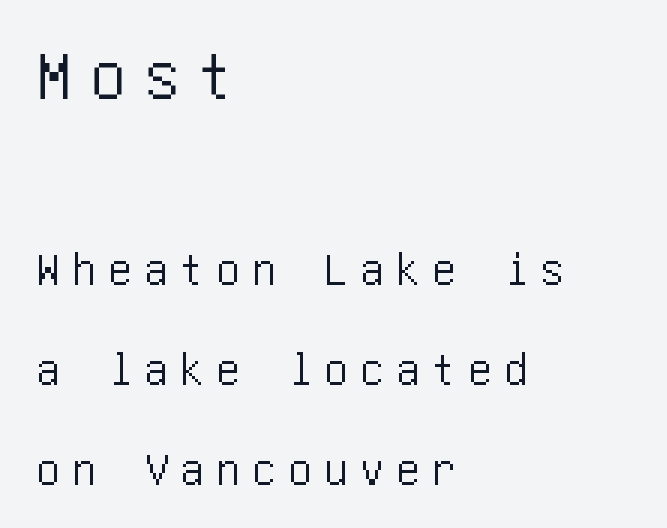
Q: Is the text italic (slanted)? A: No, it is upright.
Q: Is the typeface a serif or a sans-serif typeface? A: Sans-serif.
Q: Is the text underlined? A: No.
Q: How is the paragraph aligned? A: Left-aligned.
Q: Is the spacing between letters normal or unusually wide? A: Unusually wide.
Q: Is the spacing between lines tight, normal or loose? A: Loose.
Q: Which block of text is set in a larger size, the first (top) or the second (bottom)? A: The first (top) one.
Q: Width (condensed, normal, or wide)? A: Condensed.
Q: Stroke contrast? A: Low.
Q: x-height? A: Large.
